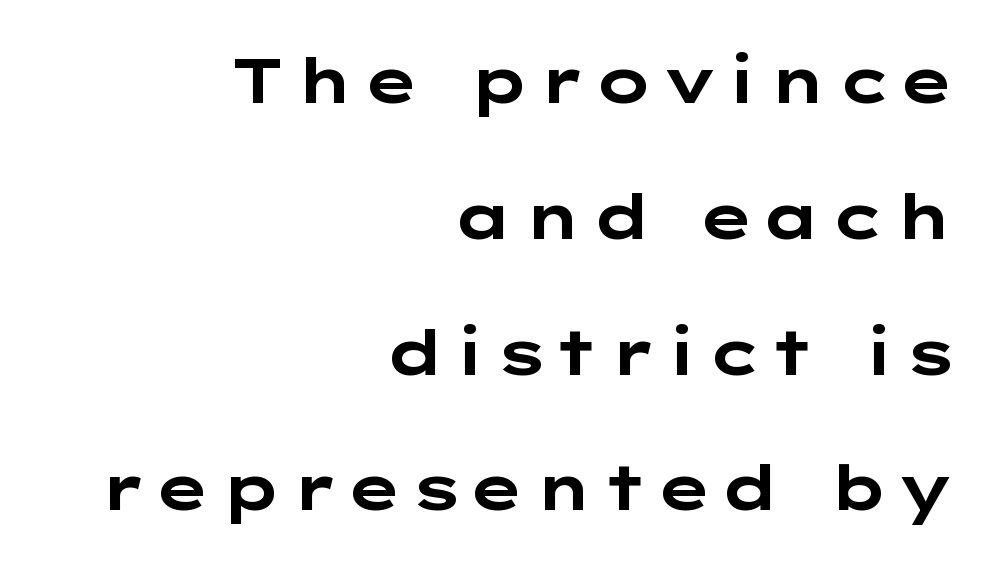
The image shows 62 px bold, wide sans-serif type, upright; set right-aligned, loose line spacing (2.19x), not underlined; low stroke contrast and a medium x-height.
